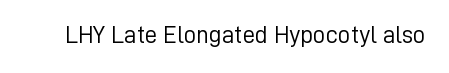
The rendering keeps characters at their native spacing. The font sits on the lighter half of the weight spectrum, regular included. Quick note: underline off. Is there any slant? The stems are plumb.
